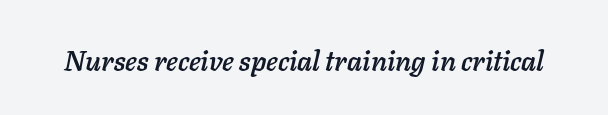
The image shows 28 px text type, italic (leaning right); set normal letter spacing, not underlined; low stroke contrast and a medium x-height.
